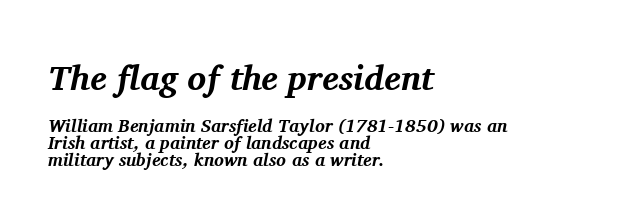
Looking at the ascenders, they clearly lean. Typeset ragged right — the left edge is the straight one. Think of a printed novel: that variable character pitch is what you see here. Here the glyphs are tracked normally, forming tight word shapes. The typeface chosen for these lines features serifs. Top chunk: large. Bottom chunk: small.
